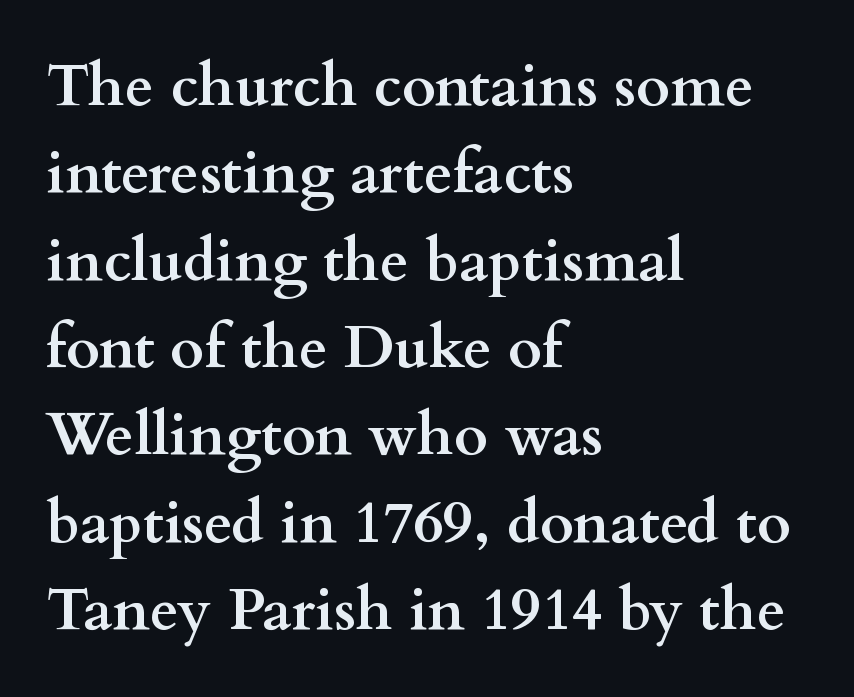
Q: Is the text bold? A: Yes.
Q: Is the text italic (slanted)? A: No, it is upright.
Q: Is the typeface a serif or a sans-serif typeface? A: Serif.
Q: Is the text underlined? A: No.
Q: How is the paragraph aligned? A: Left-aligned.
Q: Is the spacing between letters normal or unusually wide? A: Normal.
Q: Is the spacing between lines tight, normal or loose? A: Normal.
Q: Width (condensed, normal, or wide)? A: Wide.
Q: Stroke contrast? A: Medium.
Q: x-height? A: Small.
Q: Monospaced? A: No.
